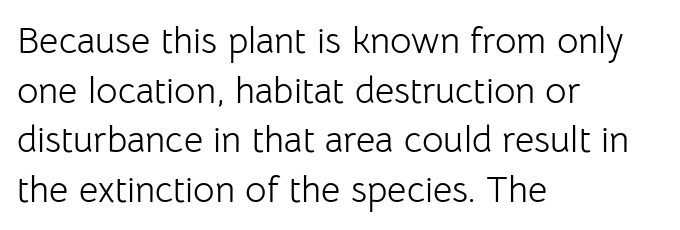
Serifs: no, the terminals of the letterforms are clean. If you drew a line through each stem, it would be perfectly vertical. Each line starts at the same left margin while the right side varies. Successive baselines arrive at the customary interval. The passage shown is typed in a proportional face where columns would drift. Between one letter and the next there's only the usual sliver of space.
